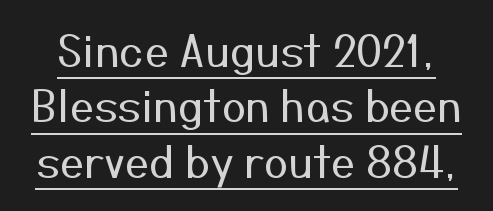
The image shows 43 px regular-weight sans-serif type, upright; set normal line spacing (1.29x), normal letter spacing, underlined; medium stroke contrast and a medium x-height.
